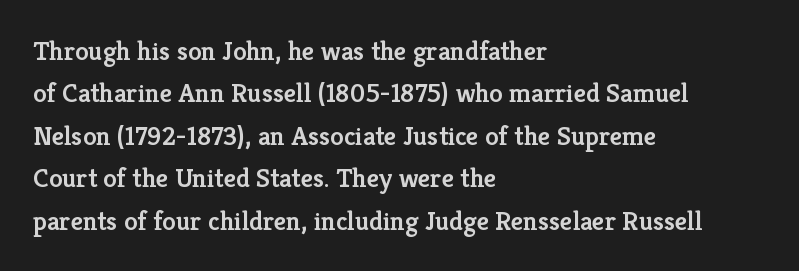
Caption: multi-line text, flush left, ragged right. Compared with typical body copy, the letter spacing here is the same. In terms of leading, this rendering sits right in the middle. Underlining? Definitely not there. How heavy is the stroke? Medium-heavy — a semibold, shy of bold. Style check: upright.
